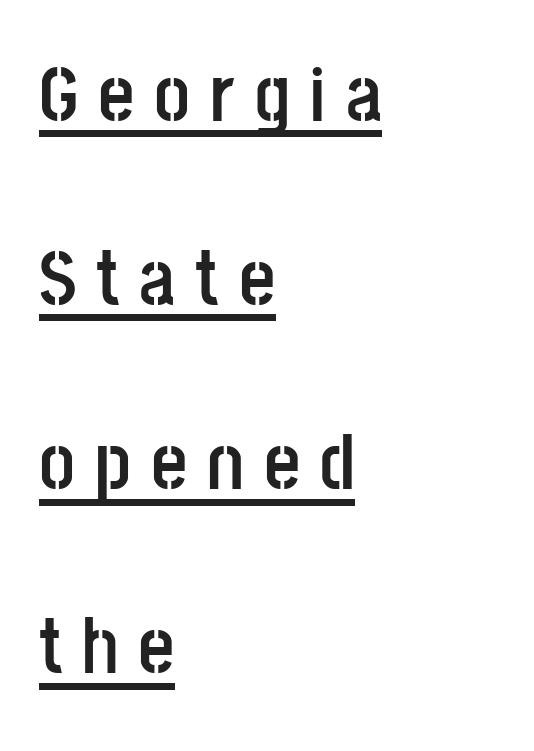
{"serif": "no", "italic": "no", "bold": "yes", "weight": "semibold", "width": "condensed", "stroke_contrast": "low", "x_height": "large", "monospaced": "no", "underline": "yes", "align": "left", "line_spacing": "loose", "line_spacing_ratio": 2.33, "letter_spacing": "wide", "letter_spacing_em": 0.25, "glyph_px": 79}
